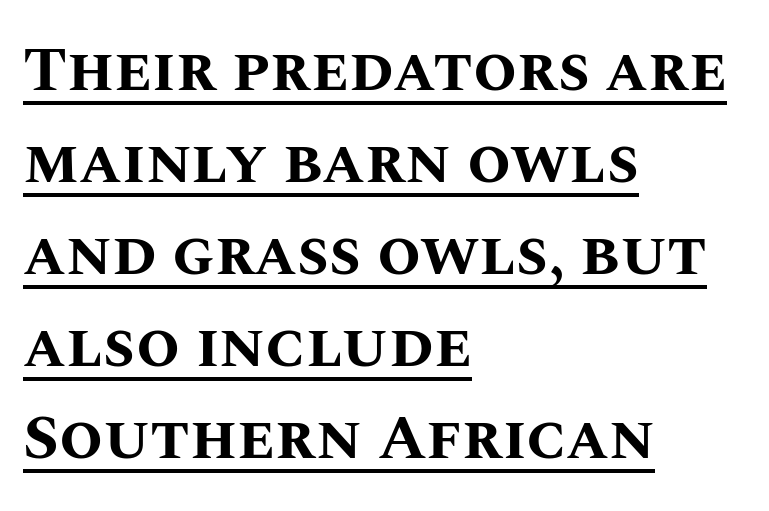
A student would call this left alignment; a typographer would say flush left, rag right. When letters stand straight like this, we call the style roman or upright. Students, note that the glyphs here touch the page at normal intervals. Regarding leading, the lines here are spaced in the standard way. Summary of weight: heavy, a full bold.
